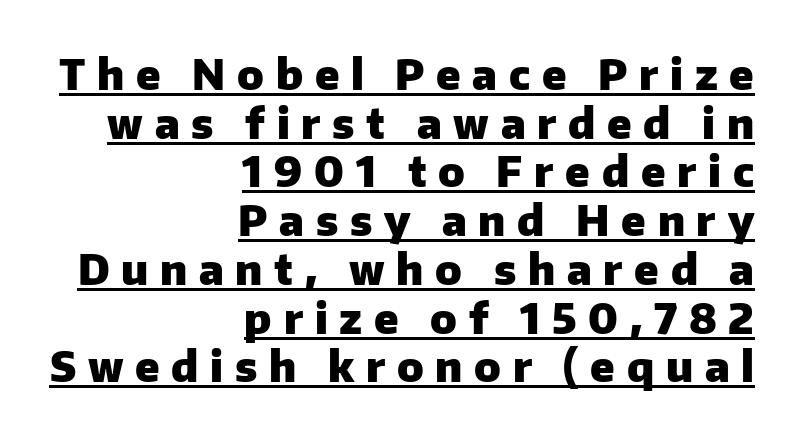
{"serif": "no", "italic": "no", "bold": "yes", "weight": "heavy", "width": "normal", "stroke_contrast": "low", "x_height": "medium", "monospaced": "no", "underline": "yes", "align": "right", "line_spacing_ratio": 1.16, "letter_spacing": "wide", "letter_spacing_em": 0.28, "glyph_px": 42}
